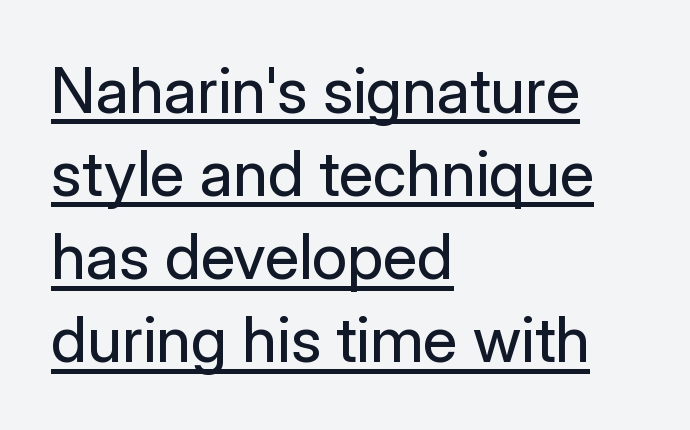
{"serif": "no", "italic": "no", "bold": "no", "weight": "regular", "width": "normal", "stroke_contrast": "low", "x_height": "medium", "monospaced": "no", "underline": "yes", "align": "left", "line_spacing": "normal", "line_spacing_ratio": 1.32, "letter_spacing": "normal", "letter_spacing_em": 0.0, "glyph_px": 63}
